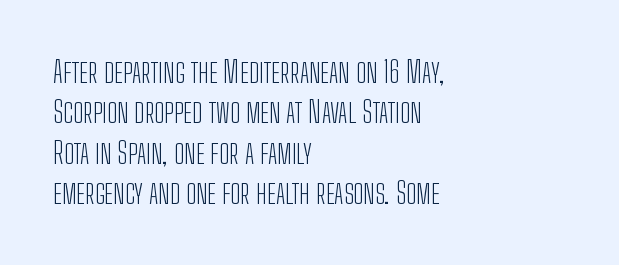
The image shows 30 px light, condensed sans-serif type, upright; set left-aligned, normal line spacing (1.35x), normal letter spacing, not underlined; low stroke contrast and a medium x-height.
